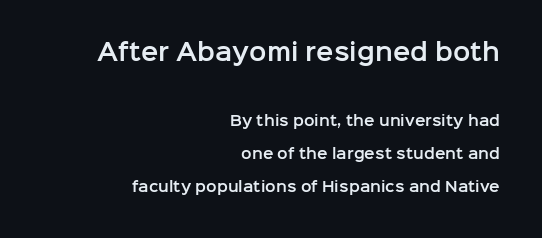
Q: Is the text italic (slanted)? A: No, it is upright.
Q: Is the text underlined? A: No.
Q: How is the paragraph aligned? A: Right-aligned.
Q: Is the spacing between letters normal or unusually wide? A: Normal.
Q: Is the spacing between lines tight, normal or loose? A: Loose.
Q: Which block of text is set in a larger size, the first (top) or the second (bottom)? A: The first (top) one.
